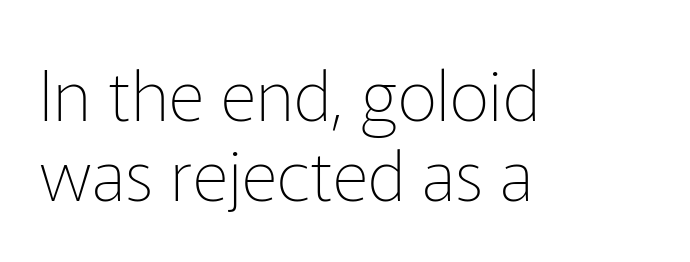
{"serif": "no", "italic": "no", "bold": "no", "weight": "thin", "width": "normal", "stroke_contrast": "low", "x_height": "medium", "monospaced": "no", "underline": "no", "align": "left", "line_spacing": "tight", "line_spacing_ratio": 1.15, "letter_spacing": "normal", "letter_spacing_em": 0.0, "glyph_px": 70}
